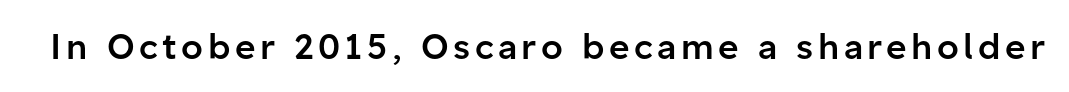
Q: Is the text bold? A: Semi-bold.
Q: Is the text italic (slanted)? A: No, it is upright.
Q: Is the typeface a serif or a sans-serif typeface? A: Sans-serif.
Q: Is the text underlined? A: No.
Q: Width (condensed, normal, or wide)? A: Normal.
Q: Stroke contrast? A: Low.
Q: x-height? A: Medium.
Q: Monospaced? A: No.
